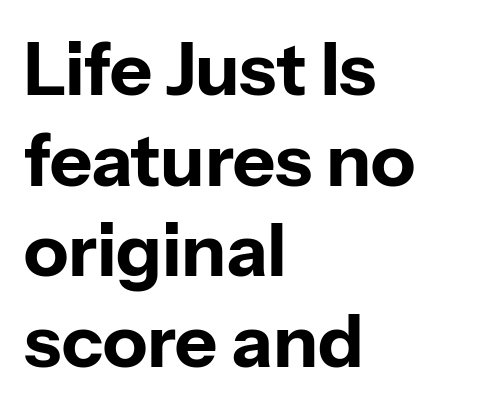
The image shows 73 px bold sans-serif type, upright; set left-aligned, line spacing 1.24x, normal letter spacing, not underlined; low stroke contrast and a medium x-height.
